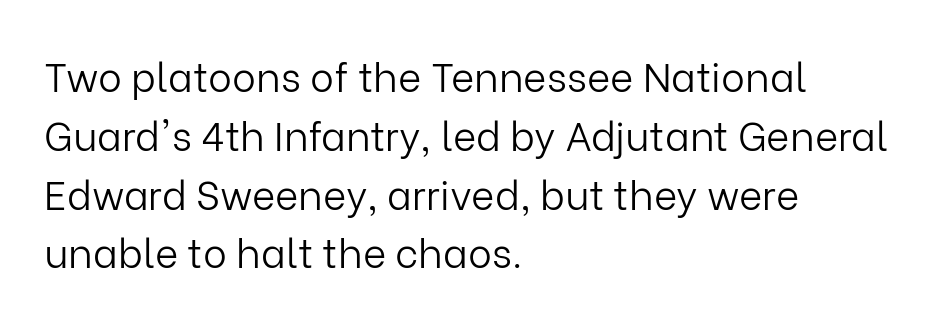
Q: Is the text bold? A: No.
Q: Is the text italic (slanted)? A: No, it is upright.
Q: Is the typeface a serif or a sans-serif typeface? A: Sans-serif.
Q: Is the text underlined? A: No.
Q: How is the paragraph aligned? A: Left-aligned.
Q: Is the spacing between letters normal or unusually wide? A: Normal.
Q: Is the spacing between lines tight, normal or loose? A: Normal.
Q: Width (condensed, normal, or wide)? A: Normal.
Q: Stroke contrast? A: Low.
Q: x-height? A: Medium.
Q: Monospaced? A: No.
